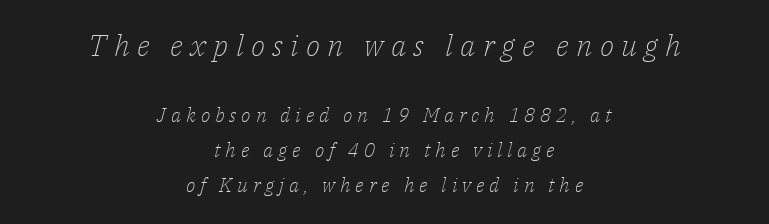
{"serif": "yes", "italic": "yes", "lean": "right", "slant_degrees": 14, "bold": "no", "weight": "light", "width": "normal", "stroke_contrast": "low", "x_height": "medium", "monospaced": "no", "underline": "no", "align": "center", "line_spacing_ratio": 1.75, "letter_spacing": "wide", "letter_spacing_em": 0.24, "larger_block": "first", "size_ratio": 1.5, "glyph_px": 30}
